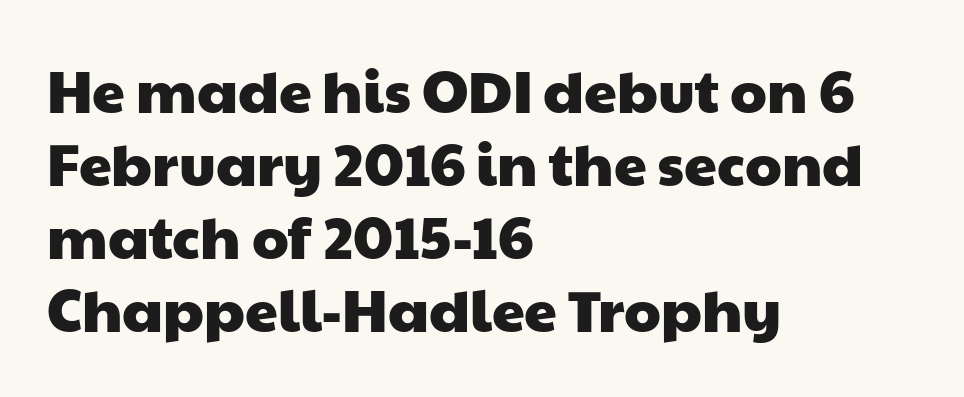
Where is the straight margin? On the left. There is no visible air inserted between adjacent glyphs. I'd call this a sans setting — the letters go barefoot. Descender tails drop into unmarked territory. Proportional: the letters do not fall into vertical columns.
